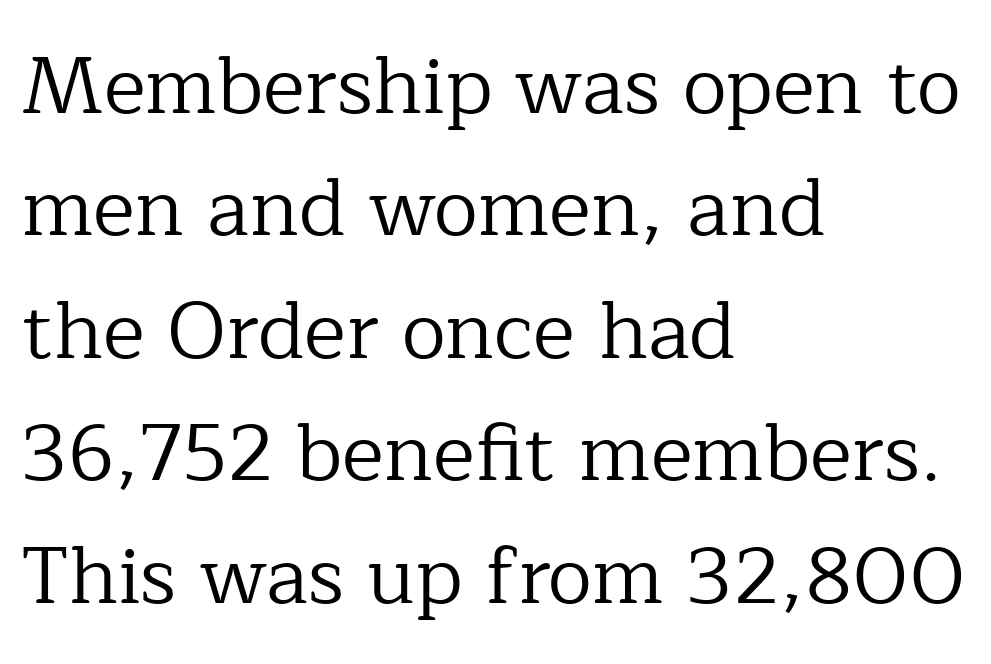
Q: Is the text bold? A: No.
Q: Is the text italic (slanted)? A: No, it is upright.
Q: Is the typeface a serif or a sans-serif typeface? A: Serif.
Q: Is the text underlined? A: No.
Q: How is the paragraph aligned? A: Left-aligned.
Q: Is the spacing between letters normal or unusually wide? A: Normal.
Q: Is the spacing between lines tight, normal or loose? A: Normal.
Q: Width (condensed, normal, or wide)? A: Normal.
Q: Stroke contrast? A: Low.
Q: x-height? A: Medium.
Q: Monospaced? A: No.
